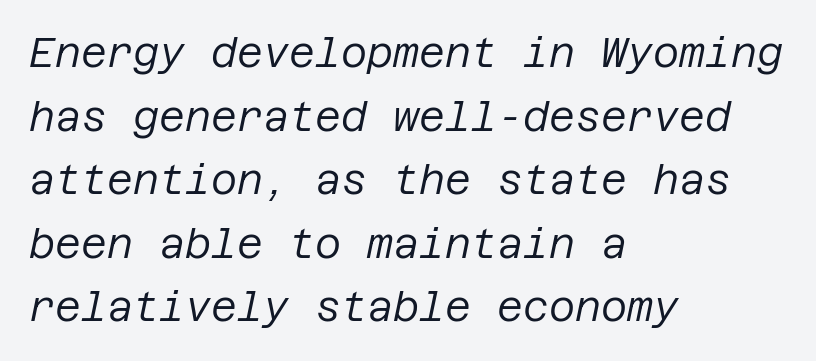
{"italic": "yes", "lean": "right", "slant_degrees": 12, "bold": "no", "weight": "regular", "width": "normal", "stroke_contrast": "low", "x_height": "large", "underline": "no", "align": "left", "line_spacing": "normal", "line_spacing_ratio": 1.59, "letter_spacing": "normal", "letter_spacing_em": 0.0, "glyph_px": 40}
